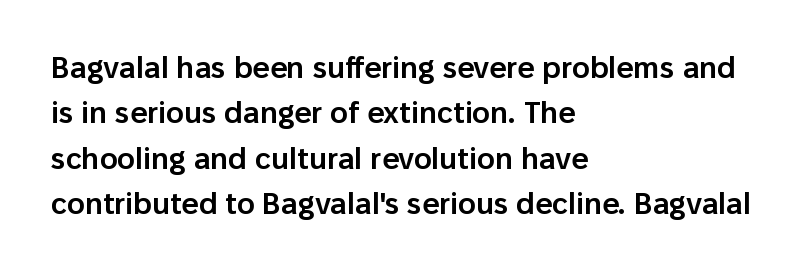
{"serif": "no", "italic": "no", "bold": "semi", "weight": "semibold", "width": "normal", "stroke_contrast": "low", "x_height": "medium", "monospaced": "no", "underline": "no", "align": "left", "line_spacing": "normal", "line_spacing_ratio": 1.51, "letter_spacing": "normal", "letter_spacing_em": 0.0, "glyph_px": 30}
